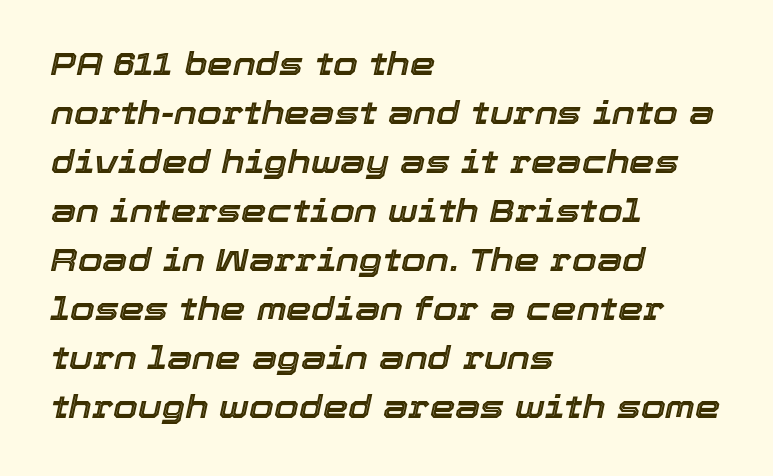
{"italic": "yes", "lean": "right", "slant_degrees": 12, "width": "normal", "x_height": "medium", "monospaced": "no", "underline": "no", "align": "left", "line_spacing": "normal", "line_spacing_ratio": 1.53, "letter_spacing": "normal", "letter_spacing_em": 0.0, "glyph_px": 32}
